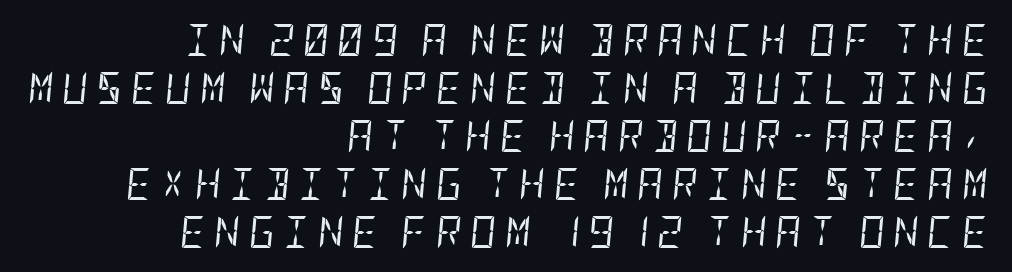
{"italic": "yes", "lean": "right", "slant_degrees": 5, "bold": "no", "weight": "regular", "width": "condensed", "stroke_contrast": "low", "x_height": "large", "underline": "no", "align": "right", "line_spacing": "normal", "line_spacing_ratio": 1.5, "letter_spacing": "wide", "letter_spacing_em": 0.26, "glyph_px": 32}
